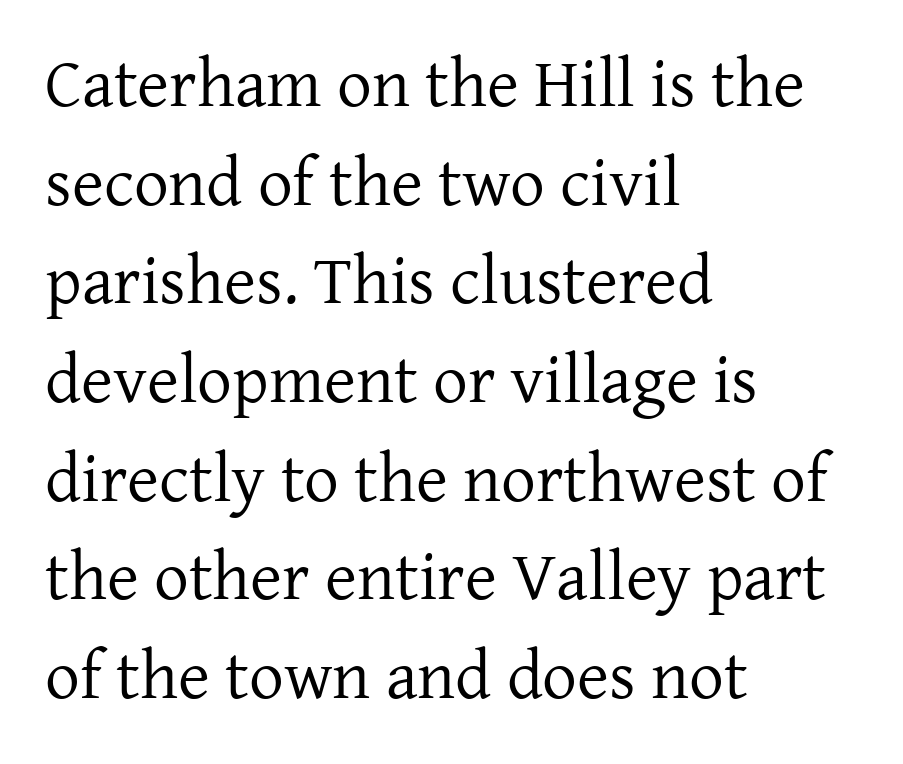
The image shows 69 px regular-weight serif type, upright; set left-aligned, normal line spacing (1.43x), normal letter spacing, not underlined; low stroke contrast and a medium x-height.
